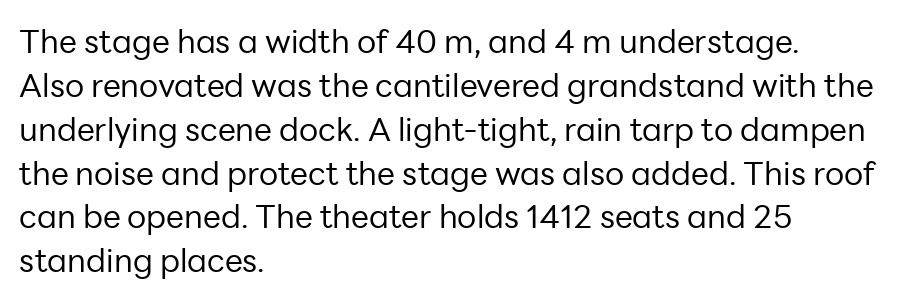
The image shows 32 px regular-weight sans-serif type, upright; set left-aligned, normal line spacing (1.37x), normal letter spacing, not underlined; low stroke contrast and a medium x-height.
